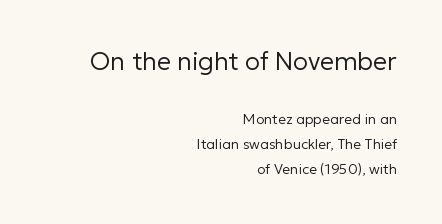
Here the first block reads like a headline and the second like body copy. There is no visible air inserted between adjacent glyphs. Do the letters lean? They stand straight. One-word summary of the alignment: right. This rendering features lettering with no underline.
